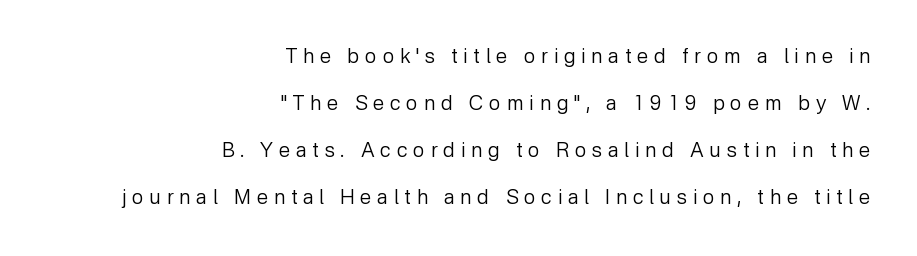
The image shows 20 px text type, upright; set right-aligned, loose line spacing (2.35x), unusually wide letter spacing (+0.3 em), not underlined.
